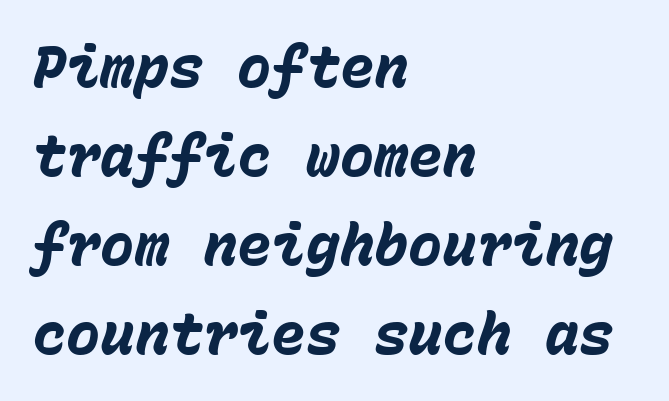
Reading down the column, the eye jumps a familiar distance to each next line. Underline: absent. Would a proofreader flag this as italicized? Yes. The rendering uses typewriter-style spacing with identical character cells. Teacher's note: observe the even left margin — that is flush-left alignment.
